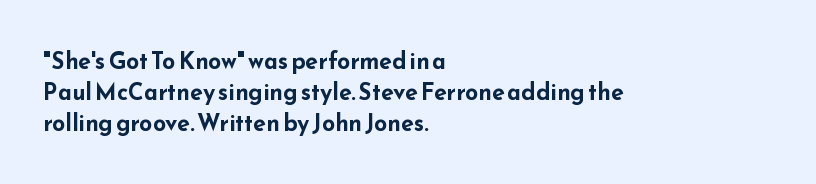
The image shows 23 px bold type, upright; set left-aligned, normal line spacing (1.34x), normal letter spacing, not underlined.
